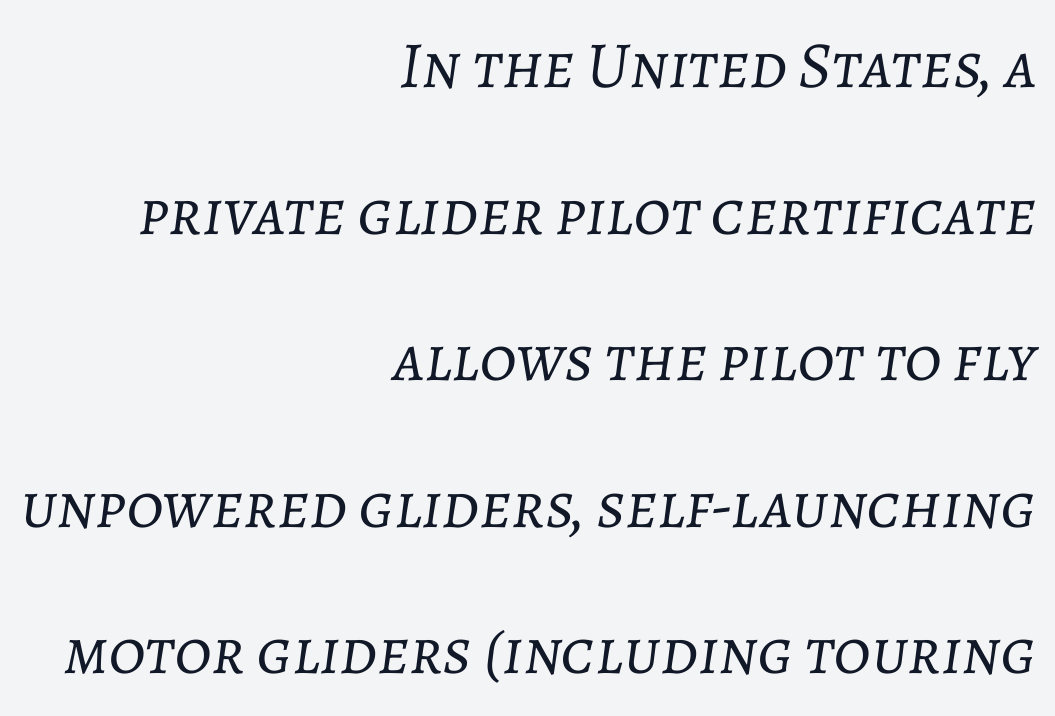
{"italic": "yes", "lean": "right", "slant_degrees": 7, "bold": "no", "weight": "light", "width": "normal", "stroke_contrast": "low", "x_height": "medium", "monospaced": "no", "underline": "no", "align": "right", "line_spacing": "loose", "line_spacing_ratio": 2.22, "letter_spacing": "normal", "letter_spacing_em": 0.0, "glyph_px": 66}
